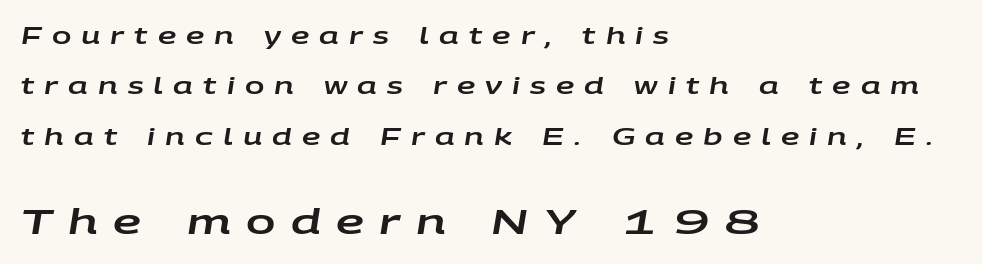
Here the second block reads like a headline and the first like body copy. You can tell it's italic because the verticals aren't actually vertical. The specimen omits any rule beneath the text block's lines. Caption: multi-line text, flush left, ragged right. One glance says open: line gaps are wider than usual. Here the designer chose a conventional face with non-uniform glyph widths.
